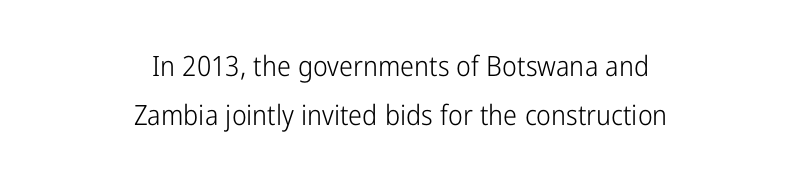
The image shows 28 px light, condensed sans-serif type, upright; set centered, line spacing 1.75x, normal letter spacing, not underlined; low stroke contrast and a medium x-height.
